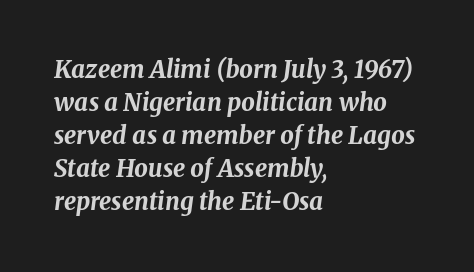
{"italic": "yes", "lean": "right", "slant_degrees": 8, "bold": "yes", "underline": "no", "align": "left", "line_spacing": "normal", "line_spacing_ratio": 1.38, "letter_spacing": "normal", "letter_spacing_em": 0.0, "glyph_px": 24}
